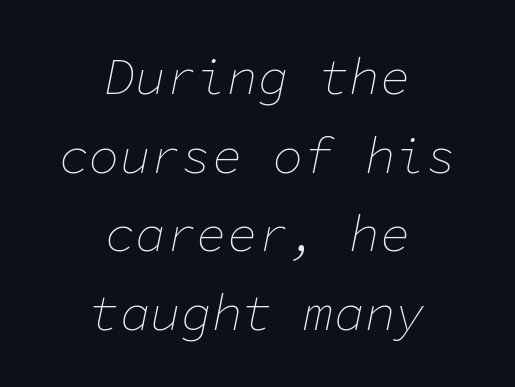
Reading down the block, each line starts at a different indent, mirrored at its end. Italic? Definitely — the glyphs are oblique. The weight would be labelled regular, book, light, or lighter still. Descenders hang freely into open space.
